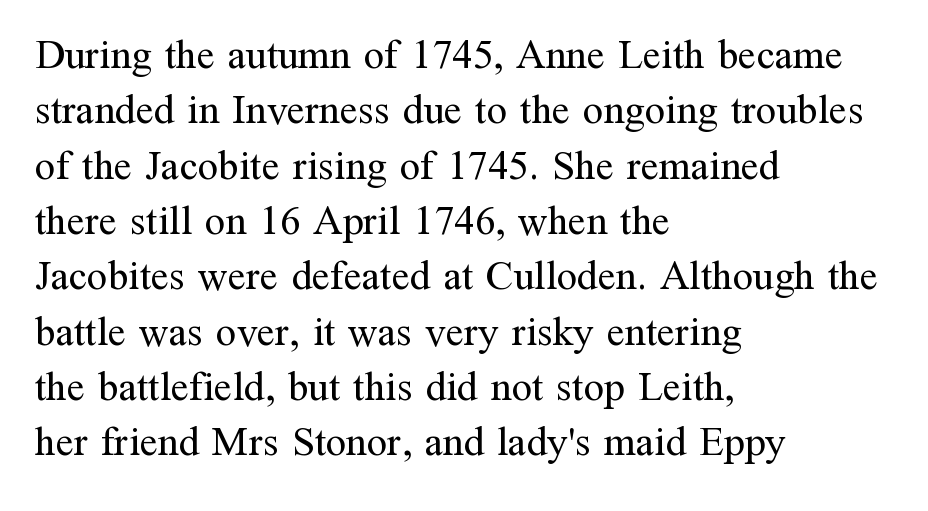
The image shows 41 px regular-weight serif type, upright; set left-aligned, normal line spacing (1.35x), normal letter spacing, not underlined; medium stroke contrast and a medium x-height.
